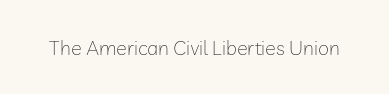
Q: Is the text bold? A: No.
Q: Is the text italic (slanted)? A: No, it is upright.
Q: Is the text underlined? A: No.
Q: Is the spacing between letters normal or unusually wide? A: Normal.
